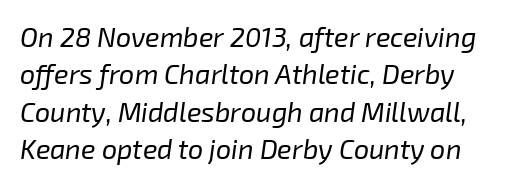
These lines sit exactly where default settings would place them. This rendering features lettering with no underline. The face used here is rendered with its standard letterfit. Compared with a centered layout, this one pins lines to the left instead. Does the lettering tilt? It does — this is italic. Bold? No — there's no thickening of the strokes.
